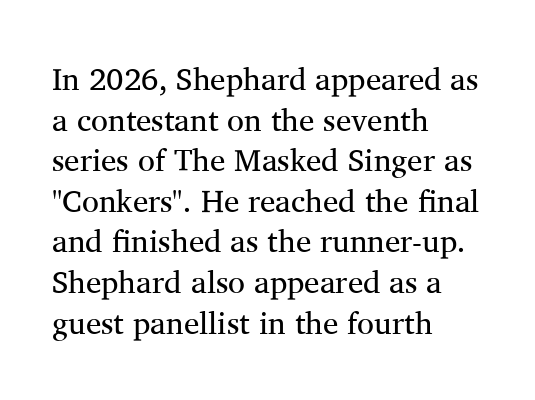
Q: Is the text bold? A: No.
Q: Is the text italic (slanted)? A: No, it is upright.
Q: Is the typeface a serif or a sans-serif typeface? A: Serif.
Q: Is the text underlined? A: No.
Q: How is the paragraph aligned? A: Left-aligned.
Q: Is the spacing between letters normal or unusually wide? A: Normal.
Q: Is the spacing between lines tight, normal or loose? A: Normal.
Q: Width (condensed, normal, or wide)? A: Normal.
Q: Stroke contrast? A: Medium.
Q: x-height? A: Medium.
Q: Monospaced? A: No.
